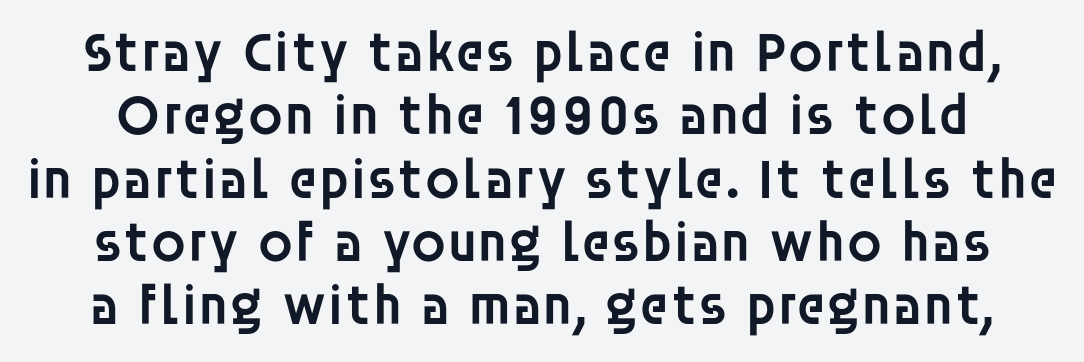
The image shows 57 px semibold sans-serif type, upright; set tight line spacing (1.11x), normal letter spacing, not underlined; low stroke contrast and a large x-height.
